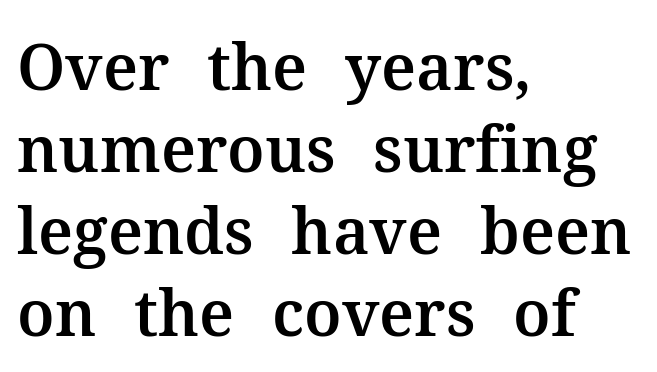
{"serif": "yes", "italic": "no", "width": "normal", "stroke_contrast": "medium", "x_height": "medium", "monospaced": "no", "underline": "no", "align": "left", "line_spacing": "normal", "line_spacing_ratio": 1.3, "letter_spacing": "normal", "letter_spacing_em": 0.0, "glyph_px": 63}
